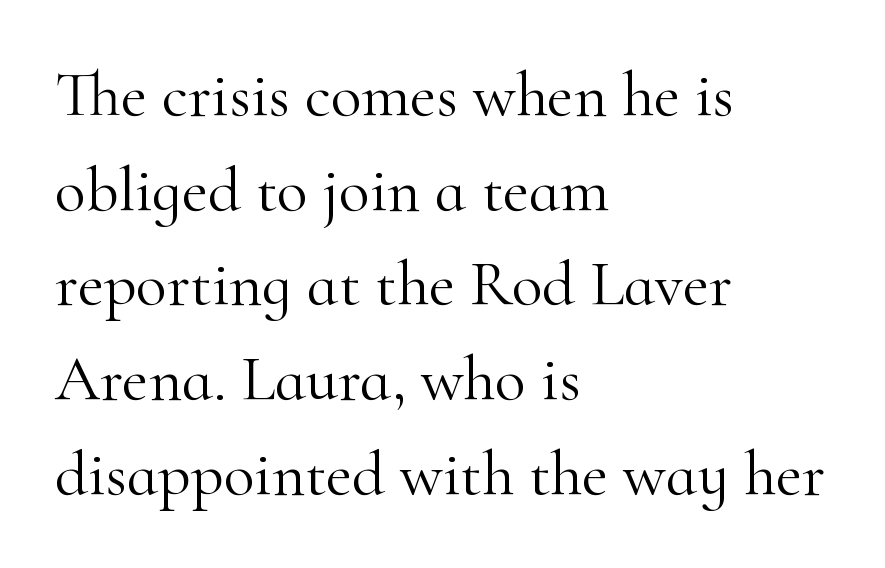
{"serif": "yes", "italic": "no", "bold": "no", "weight": "light", "width": "normal", "stroke_contrast": "high", "x_height": "small", "monospaced": "no", "underline": "no", "align": "left", "line_spacing": "normal", "line_spacing_ratio": 1.48, "letter_spacing": "normal", "letter_spacing_em": 0.0, "glyph_px": 64}
